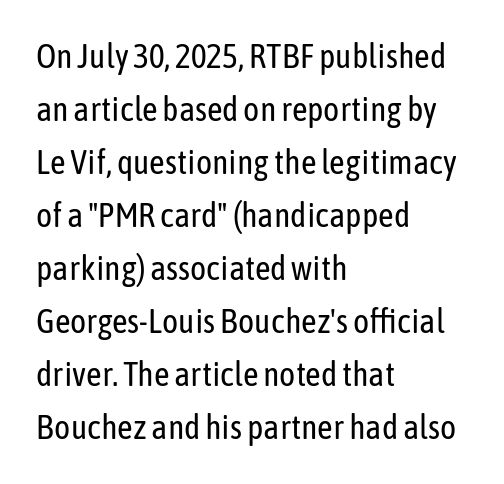
Q: Is the text bold? A: No.
Q: Is the text italic (slanted)? A: No, it is upright.
Q: Is the typeface a serif or a sans-serif typeface? A: Sans-serif.
Q: Is the text underlined? A: No.
Q: How is the paragraph aligned? A: Left-aligned.
Q: Is the spacing between letters normal or unusually wide? A: Normal.
Q: Is the spacing between lines tight, normal or loose? A: Normal.
Q: Width (condensed, normal, or wide)? A: Condensed.
Q: Stroke contrast? A: Low.
Q: x-height? A: Medium.
Q: Monospaced? A: No.
